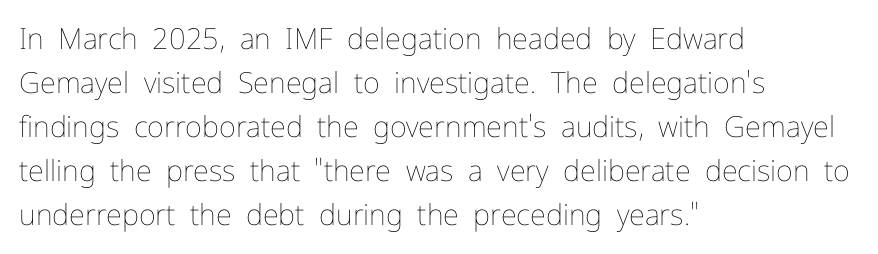
The image shows 29 px thin type, upright; set left-aligned, normal line spacing (1.52x), normal letter spacing, not underlined; low stroke contrast and a medium x-height.
